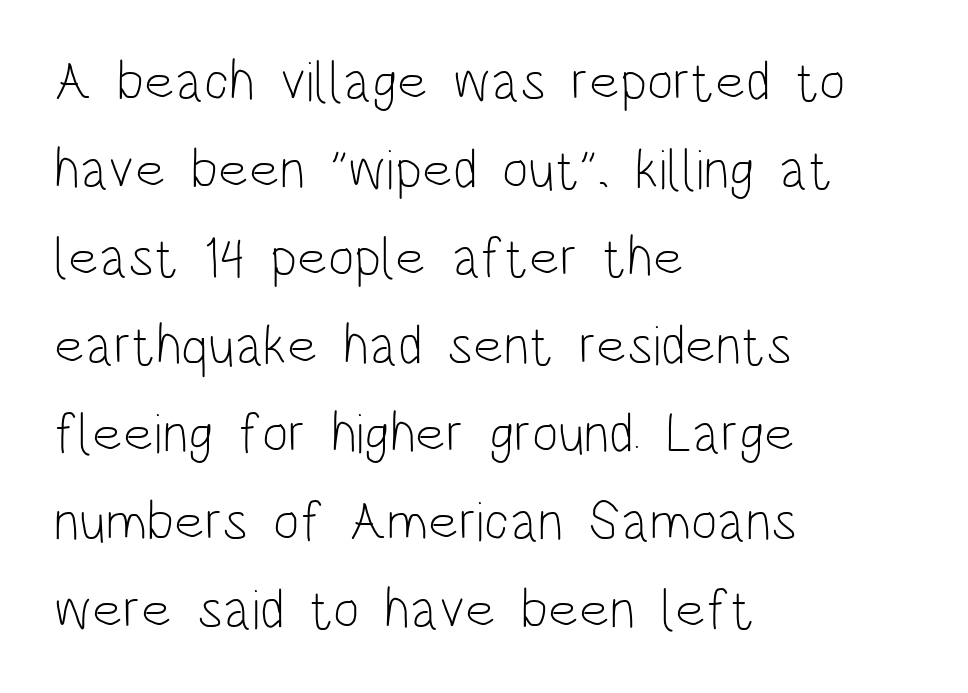
{"serif": "no", "italic": "no", "bold": "no", "weight": "light", "width": "condensed", "stroke_contrast": "low", "x_height": "large", "monospaced": "no", "underline": "no", "align": "left", "line_spacing": "normal", "line_spacing_ratio": 1.57, "letter_spacing": "normal", "letter_spacing_em": 0.0, "glyph_px": 56}
